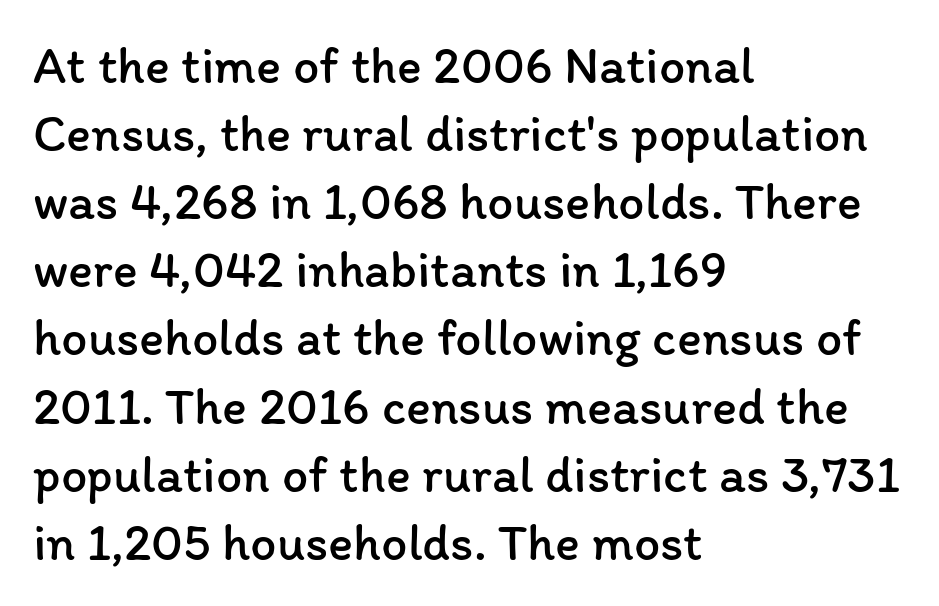
The image shows 52 px regular-weight type, upright; set left-aligned, normal line spacing (1.31x), normal letter spacing, not underlined; low stroke contrast and a medium x-height.
